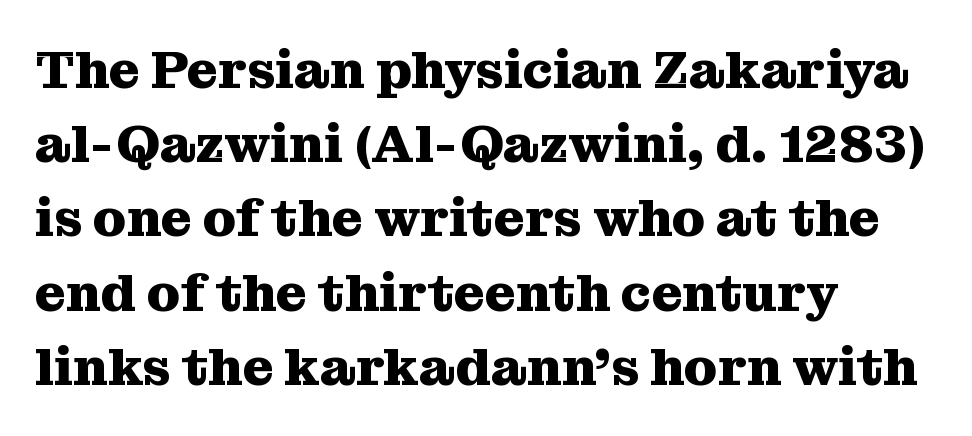
Notice how thick the strokes are: this is what a full bold looks like. Students, observe: this is what conventionally led text looks like. Is this a fixed-width face? No — the glyphs have proportional, varying widths. No word sits above an underline. Spacing between characters is what you'd get straight out of the box. Left-aligned paragraph, ragged on the right.
